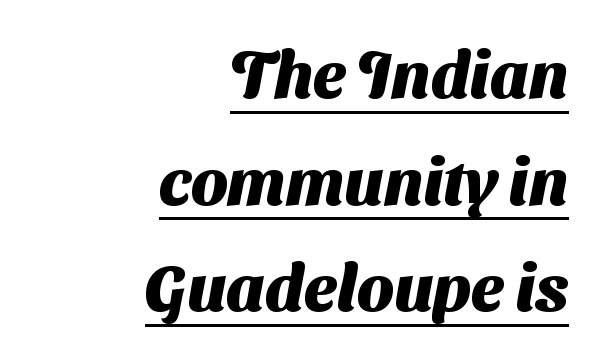
A typesetter would call this proportional, since set widths differ per character. These words are printed bold, with thick strokes throughout. The leading is moderate, giving the passage an even texture. In designer terms, the underline attribute is active on this setting. Here the glyphs are tracked normally, forming tight word shapes.
